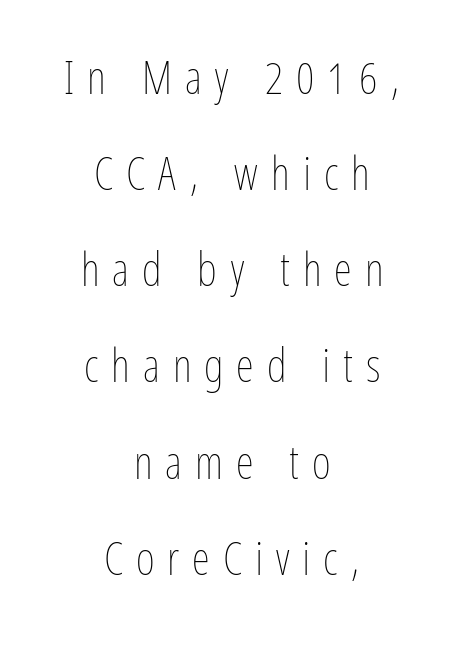
Q: Is the text bold? A: No.
Q: Is the text italic (slanted)? A: No, it is upright.
Q: Is the text underlined? A: No.
Q: How is the paragraph aligned? A: Centered.
Q: Is the spacing between letters normal or unusually wide? A: Unusually wide.
Q: Is the spacing between lines tight, normal or loose? A: Loose.
Q: Width (condensed, normal, or wide)? A: Condensed.
Q: Stroke contrast? A: Low.
Q: x-height? A: Medium.
Q: Monospaced? A: No.
